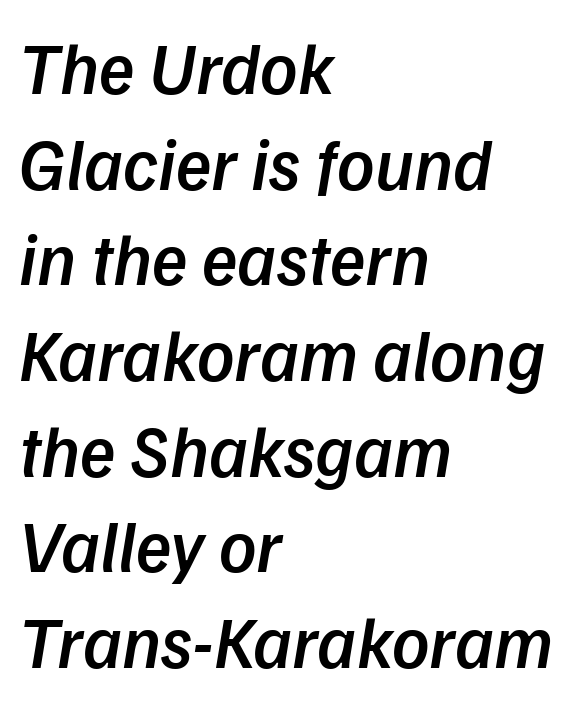
Q: Is the text bold? A: Semi-bold.
Q: Is the text italic (slanted)? A: Yes, it leans right by about 9 degrees.
Q: Is the text underlined? A: No.
Q: How is the paragraph aligned? A: Left-aligned.
Q: Is the spacing between letters normal or unusually wide? A: Normal.
Q: Is the spacing between lines tight, normal or loose? A: Normal.
Q: Width (condensed, normal, or wide)? A: Normal.
Q: Stroke contrast? A: Low.
Q: x-height? A: Medium.
Q: Monospaced? A: No.
